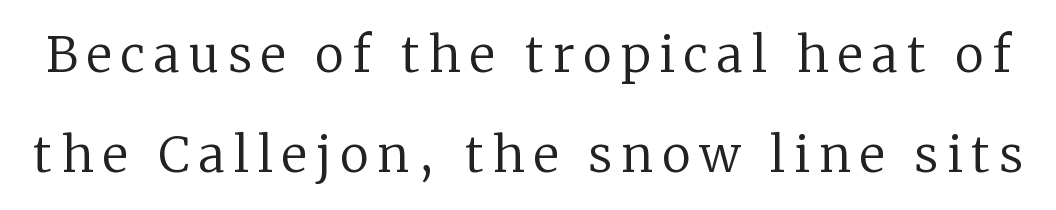
Here the designer chose a conventional face with non-uniform glyph widths. Honestly, there is no underline to notice here at all. This sample trades compactness for vertical openness between lines. Does the type have serifs? Yes, each stem ends in a small foot. Unlike italic type, these characters show no tilt at all.
